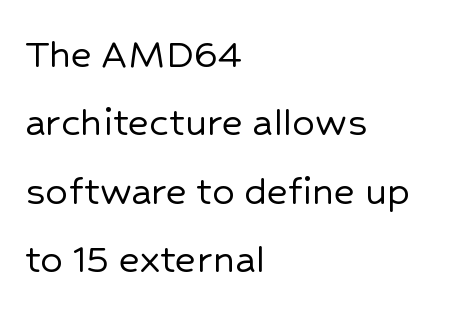
The image shows 45 px sans-serif type, upright; set left-aligned, normal line spacing (1.52x), normal letter spacing, not underlined; low stroke contrast and a medium x-height.
